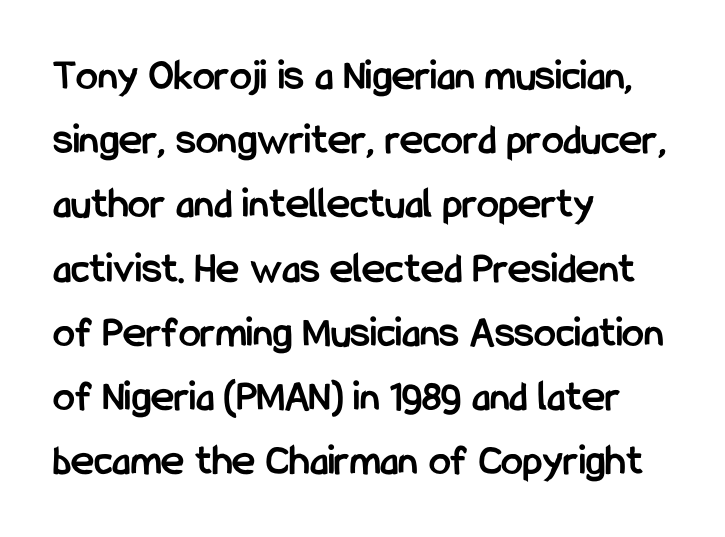
The font's upright variant was chosen for this text. The face used here is proportionally spaced, like ordinary book or web type. The area under the type is left untouched. This block has exactly the height ordinary leading produces. The tracking reads as untouched default to a designer's eye. This rendering employs a face without finishing strokes, i.e., a sans-serif.
